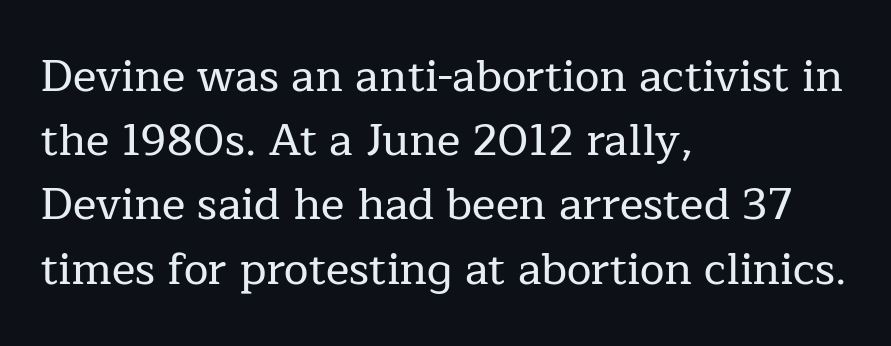
The image shows 44 px serif type, upright; set left-aligned, normal line spacing (1.46x), normal letter spacing, not underlined; low stroke contrast and a medium x-height.
